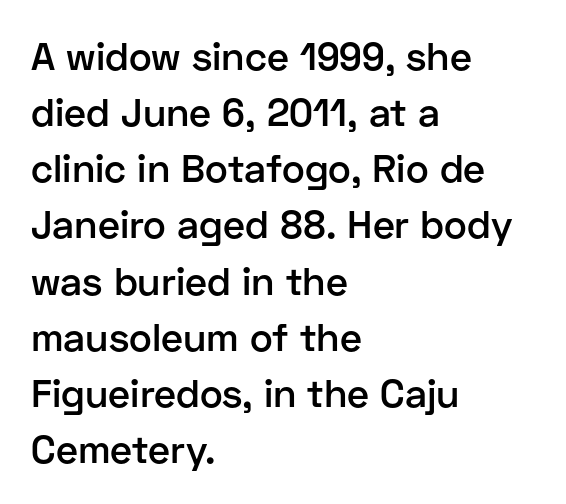
The type sits square on the baseline with zero lean. Notice the strokes are somewhat thickened but not fully heavy: this is a semibold. Teacher's note: observe the even left margin — that is flush-left alignment. The designer went with a sans here, leaving each stem footless. In terms of leading, this rendering sits right in the middle.
